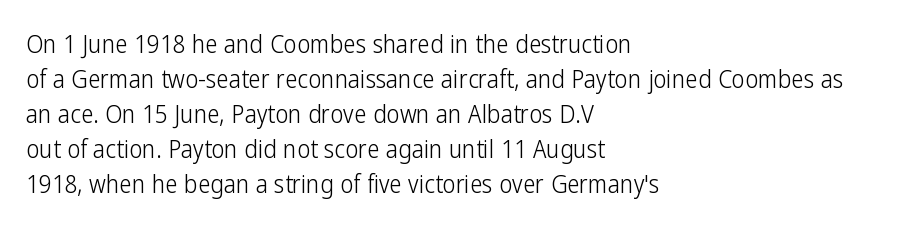
Q: Is the text bold? A: No.
Q: Is the text italic (slanted)? A: No, it is upright.
Q: Is the text underlined? A: No.
Q: How is the paragraph aligned? A: Left-aligned.
Q: Is the spacing between letters normal or unusually wide? A: Normal.
Q: Is the spacing between lines tight, normal or loose? A: Normal.
